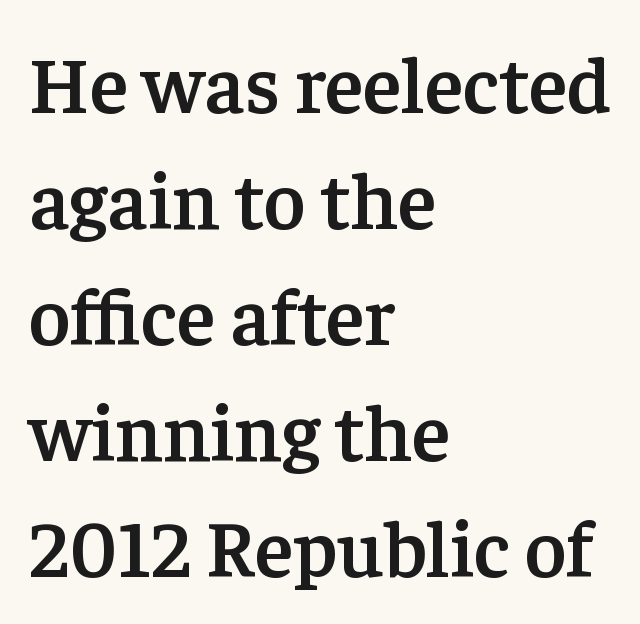
{"serif": "yes", "italic": "no", "bold": "semi", "weight": "semibold", "width": "normal", "stroke_contrast": "low", "x_height": "medium", "monospaced": "no", "underline": "no", "align": "left", "line_spacing": "normal", "line_spacing_ratio": 1.45, "letter_spacing": "normal", "letter_spacing_em": 0.0, "glyph_px": 80}
